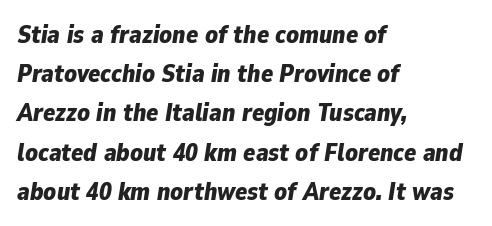
Q: Is the text bold? A: Yes.
Q: Is the text italic (slanted)? A: Yes, it leans right by about 9 degrees.
Q: Is the text underlined? A: No.
Q: How is the paragraph aligned? A: Left-aligned.
Q: Is the spacing between letters normal or unusually wide? A: Normal.
Q: Is the spacing between lines tight, normal or loose? A: Normal.
